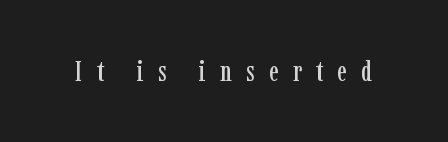
The image shows 29 px condensed serif type, upright; set unusually wide letter spacing (+0.49 em), not underlined; low stroke contrast and a medium x-height.
